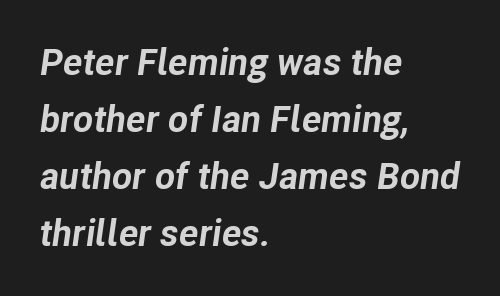
Q: Is the text bold? A: Yes.
Q: Is the text italic (slanted)? A: Yes, it leans right by about 8 degrees.
Q: Is the text underlined? A: No.
Q: How is the paragraph aligned? A: Left-aligned.
Q: Is the spacing between letters normal or unusually wide? A: Normal.
Q: Is the spacing between lines tight, normal or loose? A: Normal.
Q: Width (condensed, normal, or wide)? A: Normal.
Q: Stroke contrast? A: Low.
Q: x-height? A: Medium.
Q: Monospaced? A: No.
